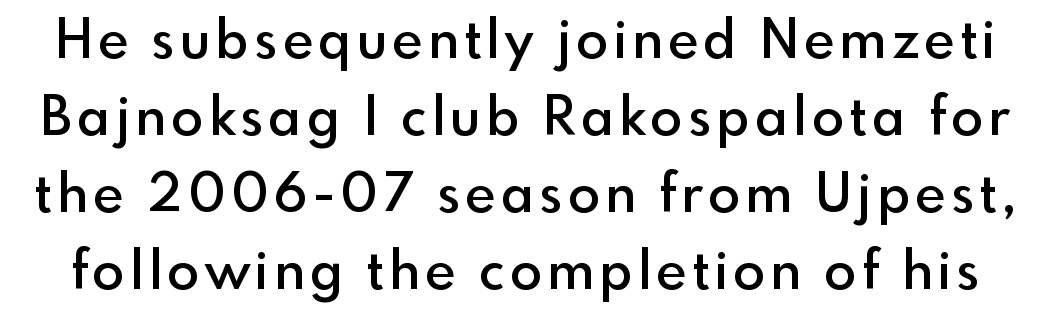
The image shows 53 px semibold sans-serif type, upright; set normal line spacing (1.45x), not underlined; a small x-height.
